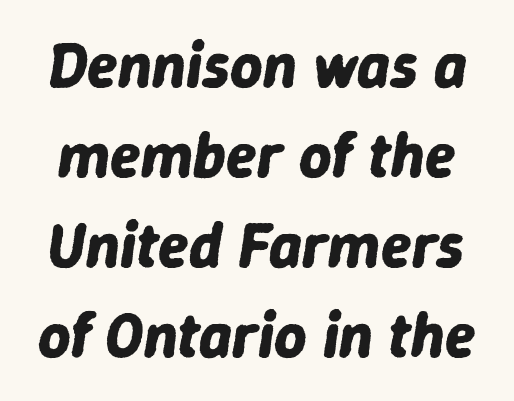
Q: Is the text bold? A: Yes.
Q: Is the text italic (slanted)? A: Yes, it leans right by about 9 degrees.
Q: Is the text underlined? A: No.
Q: Is the spacing between letters normal or unusually wide? A: Normal.
Q: Is the spacing between lines tight, normal or loose? A: Normal.
Q: Width (condensed, normal, or wide)? A: Normal.
Q: Stroke contrast? A: Low.
Q: x-height? A: Medium.
Q: Monospaced? A: No.
